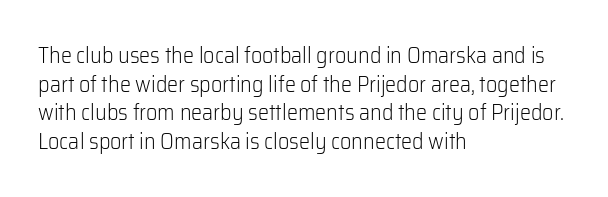
Q: Is the text bold? A: No.
Q: Is the text italic (slanted)? A: No, it is upright.
Q: Is the text underlined? A: No.
Q: How is the paragraph aligned? A: Left-aligned.
Q: Is the spacing between letters normal or unusually wide? A: Normal.
Q: Is the spacing between lines tight, normal or loose? A: Normal.
